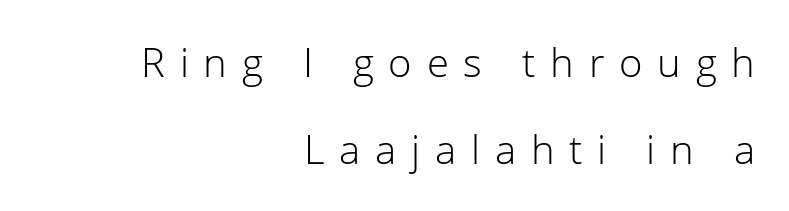
The image shows 40 px light sans-serif type, upright; set right-aligned, loose line spacing (2.18x), unusually wide letter spacing (+0.37 em), not underlined; low stroke contrast and a medium x-height.
